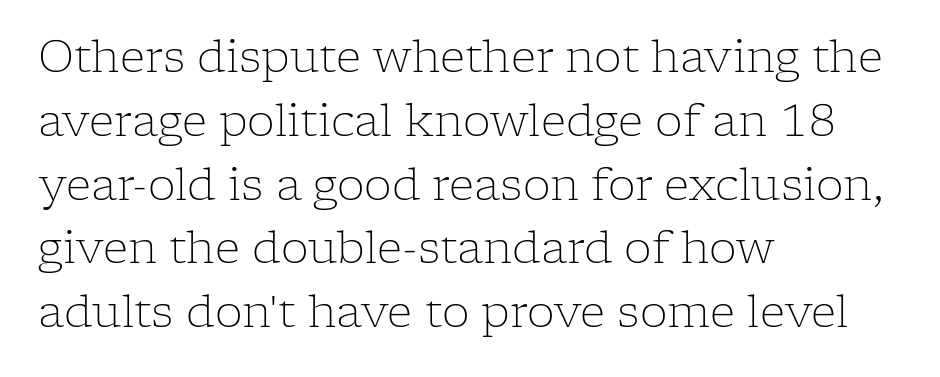
{"serif": "yes", "italic": "no", "bold": "no", "weight": "light", "width": "normal", "stroke_contrast": "low", "x_height": "medium", "monospaced": "no", "underline": "no", "align": "left", "line_spacing": "normal", "line_spacing_ratio": 1.45, "letter_spacing": "normal", "letter_spacing_em": 0.0, "glyph_px": 44}
